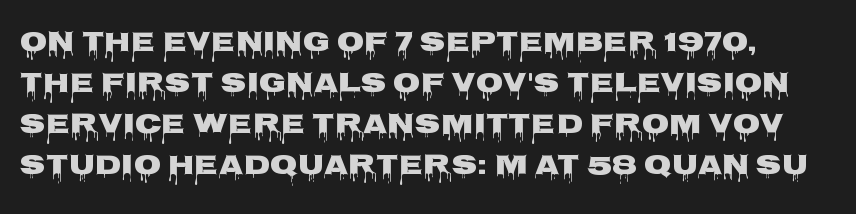
Q: Is the text bold? A: Yes.
Q: Is the text italic (slanted)? A: No, it is upright.
Q: Is the typeface a serif or a sans-serif typeface? A: Sans-serif.
Q: Is the text underlined? A: No.
Q: Is the spacing between letters normal or unusually wide? A: Normal.
Q: Is the spacing between lines tight, normal or loose? A: Normal.
Q: Width (condensed, normal, or wide)? A: Wide.
Q: Stroke contrast? A: Low.
Q: x-height? A: Large.
Q: Monospaced? A: No.
